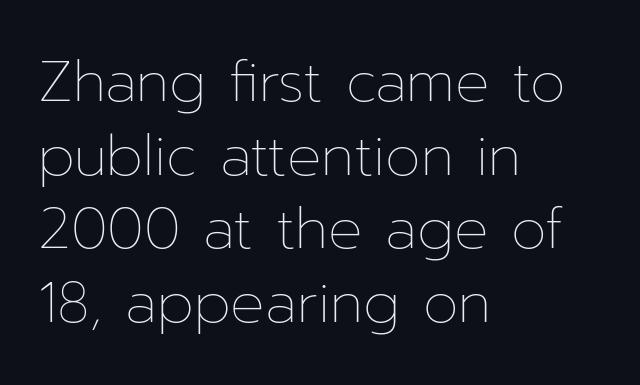
{"italic": "no", "bold": "no", "weight": "thin", "width": "normal", "stroke_contrast": "low", "x_height": "medium", "monospaced": "no", "underline": "no", "align": "left", "line_spacing": "normal", "line_spacing_ratio": 1.29, "letter_spacing": "normal", "letter_spacing_em": 0.0, "glyph_px": 57}
